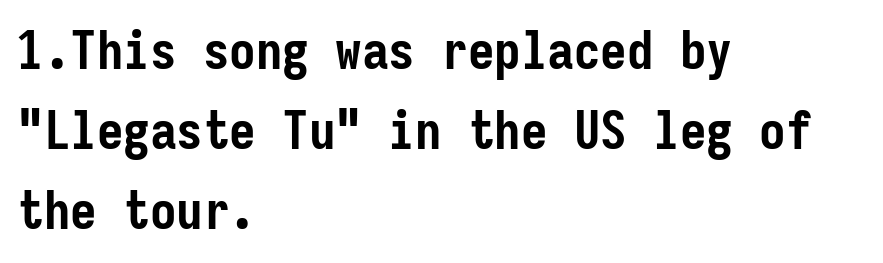
The image shows 53 px semibold, condensed sans-serif type, upright, monospaced; set left-aligned, normal line spacing (1.51x), normal letter spacing, not underlined; low stroke contrast and a medium x-height.
